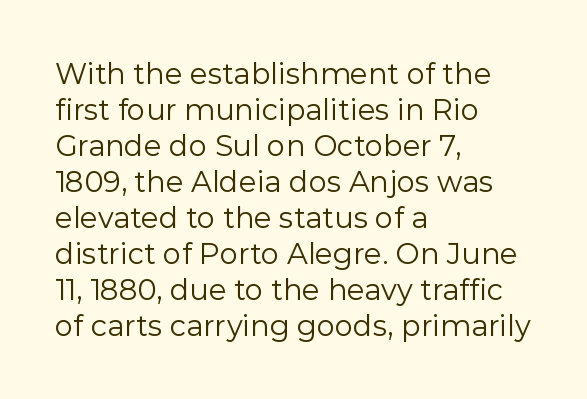
The image shows 29 px regular-weight sans-serif type, upright; set left-aligned, line spacing 1.24x, normal letter spacing, not underlined; low stroke contrast and a medium x-height.
